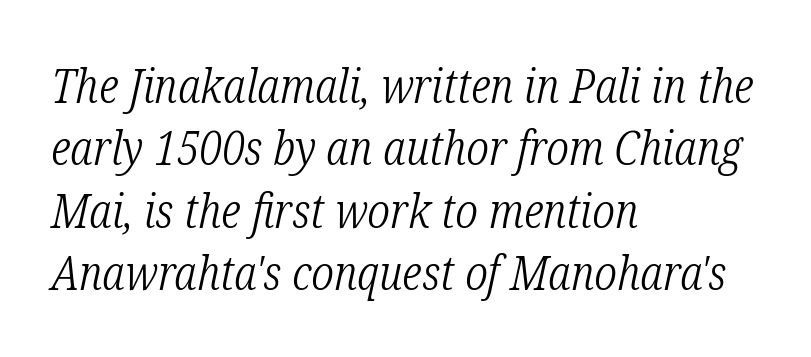
The image shows 48 px light, condensed serif type, italic (leaning right); set left-aligned, normal line spacing (1.3x), normal letter spacing, not underlined; low stroke contrast and a medium x-height.
